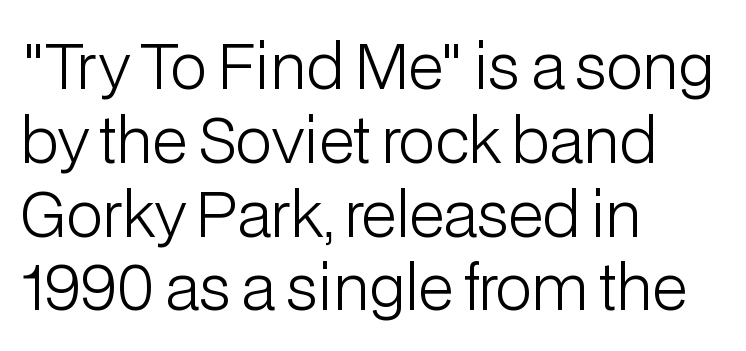
You could not count columns in this text — the font is proportionally spaced. Think standard paragraph weight, or any step lighter than that. I'd call this a sans setting — the letters go barefoot. Leftover space on each line is placed entirely after the last word.
